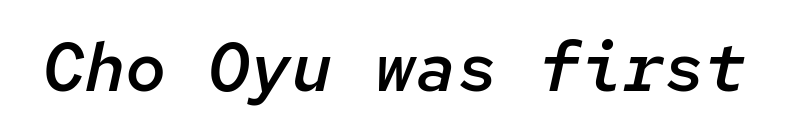
The image shows 69 px semibold type, italic (leaning right), monospaced; set normal letter spacing, not underlined; low stroke contrast and a medium x-height.
